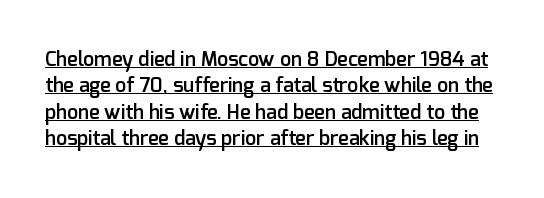
The image shows 20 px text type, upright; set normal line spacing (1.32x), normal letter spacing, underlined.
